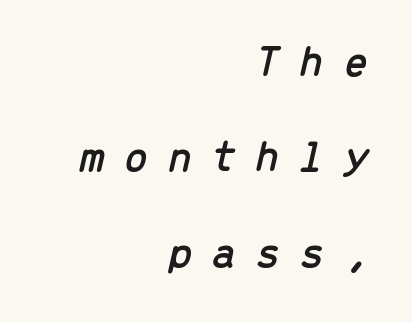
Every character here occupies the same horizontal width, giving the sample a typewriter-like rhythm. Quick note: italic. Any mark beneath the type? The region is blank. The designer dialed line spacing up above the default. The line texture is sparse and dotted thanks to wide tracking. The lines in this sample share a right terminus and differ only in where they begin.
